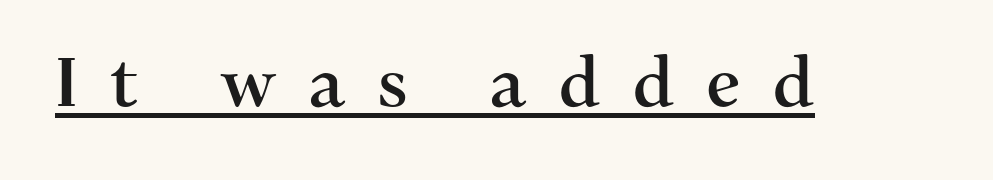
Regarding serifs, this sample has them. Think of a printed novel: that variable character pitch is what you see here. Decoration check: the copy is underlined. The letters stand straight up with perfectly vertical stems. What stands out about the letter spacing? Its width — letters are far apart.
